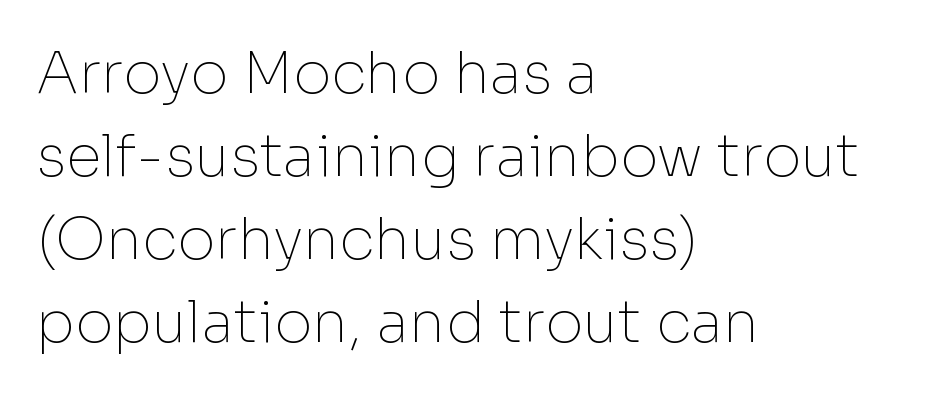
The string is rendered with underlining switched off. A normal amount of white space separates one row of letters from the next. Is the letter spacing exaggerated? No — it looks like the ordinary default. A typesetter would call this proportional, since set widths differ per character. Counters stay open thanks to moderate or lighter strokes. The letters stand upright; this is a roman face.
